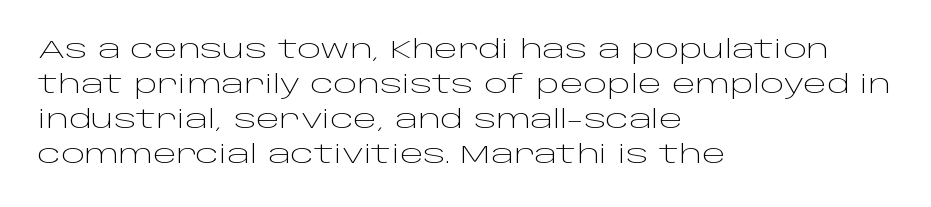
{"italic": "no", "bold": "no", "underline": "no", "align": "left", "line_spacing": "normal", "line_spacing_ratio": 1.4, "letter_spacing": "normal", "letter_spacing_em": 0.0, "glyph_px": 25}
